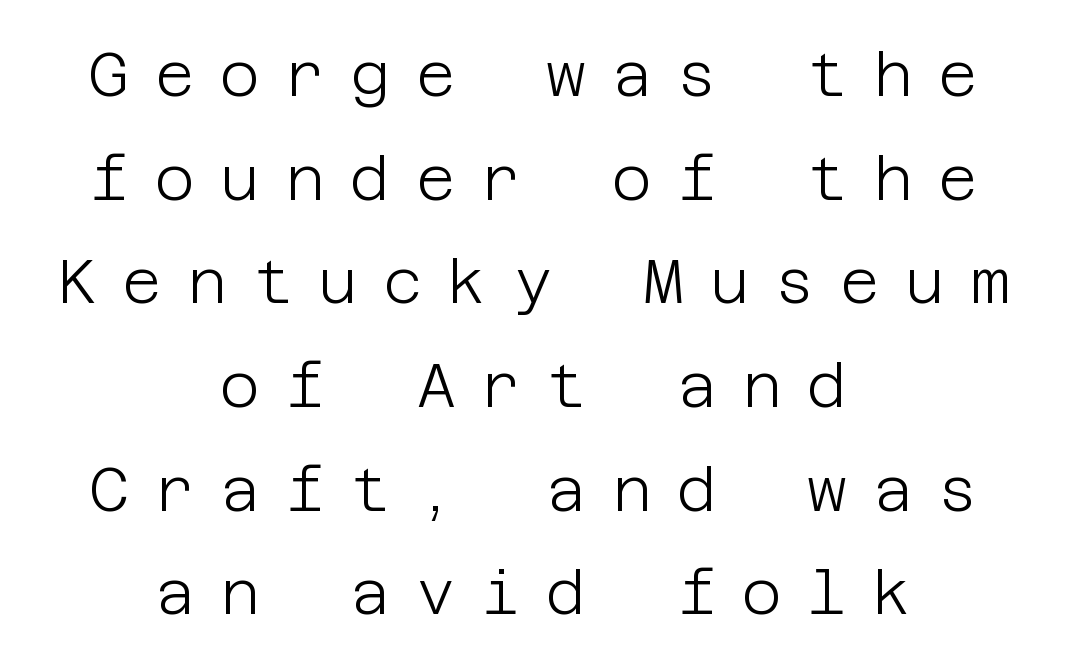
I'd call this a sans setting — the letters go barefoot. Leading matches the norm, producing a regular column. Nothing heavy about these letters — not bold at all. Do the letters lean? They stand straight.
